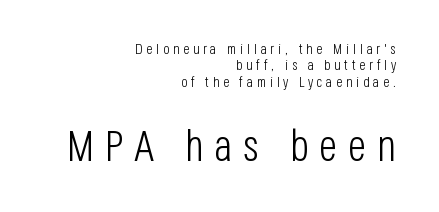
The image shows 44 px light, condensed sans-serif type, upright; set right-aligned, tight line spacing (1.1x), unusually wide letter spacing (+0.24 em), not underlined; the second (bottom) block is 2.93x larger; low stroke contrast and a large x-height.
